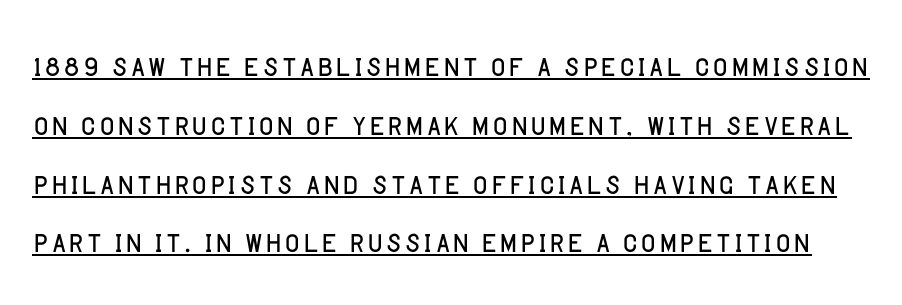
Q: Is the text bold? A: No.
Q: Is the text italic (slanted)? A: No, it is upright.
Q: Is the typeface a serif or a sans-serif typeface? A: Sans-serif.
Q: Is the text underlined? A: Yes.
Q: Is the spacing between letters normal or unusually wide? A: Normal.
Q: Is the spacing between lines tight, normal or loose? A: Normal.
Q: Width (condensed, normal, or wide)? A: Normal.
Q: Stroke contrast? A: Low.
Q: x-height? A: Large.
Q: Monospaced? A: No.
